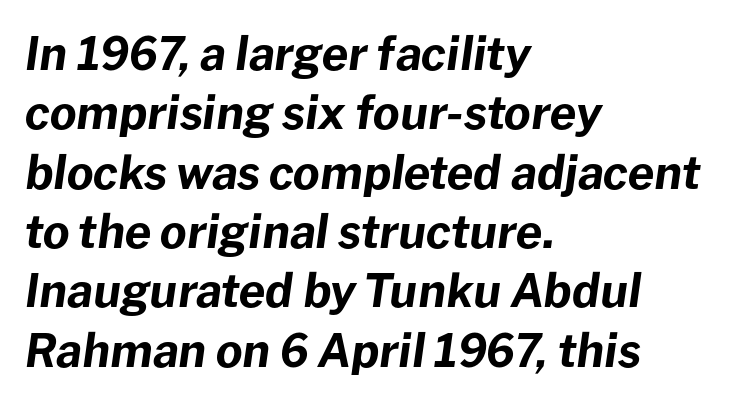
{"italic": "yes", "lean": "right", "slant_degrees": 8, "bold": "yes", "weight": "bold", "width": "normal", "stroke_contrast": "low", "x_height": "medium", "monospaced": "no", "underline": "no", "align": "left", "line_spacing": "normal", "line_spacing_ratio": 1.29, "letter_spacing": "normal", "letter_spacing_em": 0.0, "glyph_px": 46}
